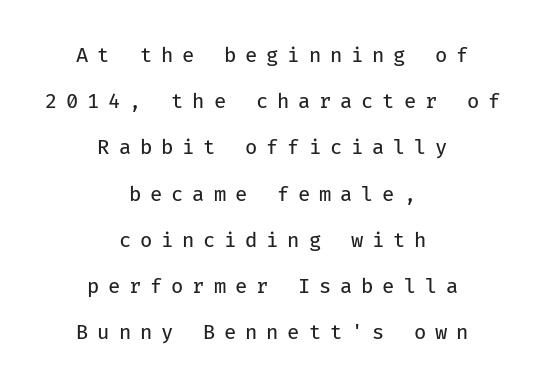
The image shows 20 px text type, upright; set centered, loose line spacing (2.31x), unusually wide letter spacing (+0.44 em), not underlined.
